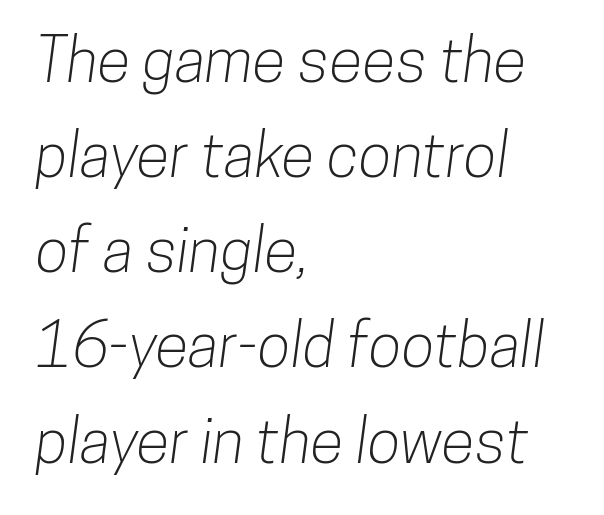
Observe the absence of serifs on each vertical stroke in this sample. The space between consecutive lines is moderate. Spacing verdict: proportional, widths tailored to each character. A bare baseline throughout the passage.
